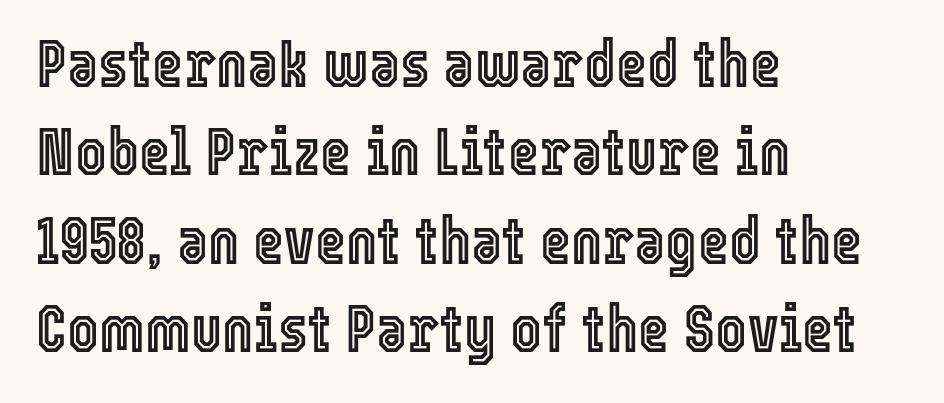
{"italic": "no", "width": "condensed", "x_height": "medium", "monospaced": "no", "underline": "no", "align": "left", "line_spacing": "normal", "line_spacing_ratio": 1.32, "letter_spacing": "normal", "letter_spacing_em": 0.0, "glyph_px": 67}
